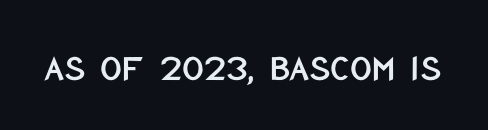
Q: Is the text italic (slanted)? A: No, it is upright.
Q: Is the typeface a serif or a sans-serif typeface? A: Sans-serif.
Q: Is the text underlined? A: No.
Q: Is the spacing between letters normal or unusually wide? A: Normal.
Q: Width (condensed, normal, or wide)? A: Condensed.
Q: Stroke contrast? A: Low.
Q: x-height? A: Large.
Q: Monospaced? A: No.
